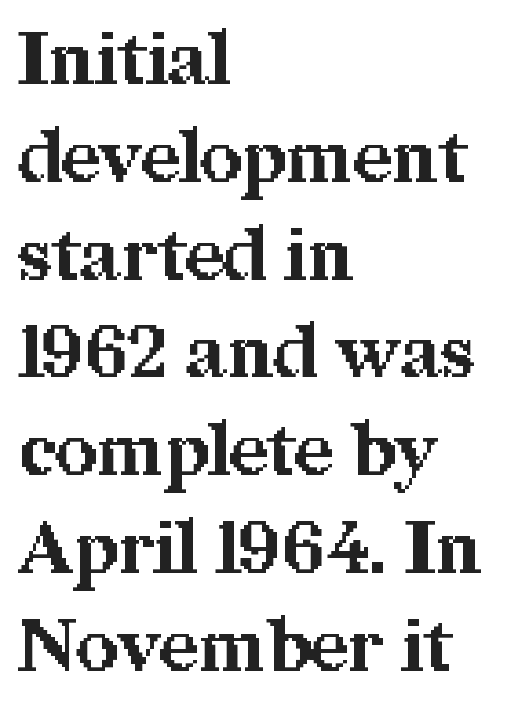
{"serif": "yes", "italic": "no", "bold": "yes", "weight": "bold", "width": "normal", "stroke_contrast": "medium", "x_height": "medium", "monospaced": "no", "underline": "no", "align": "left", "line_spacing": "normal", "line_spacing_ratio": 1.34, "letter_spacing": "normal", "letter_spacing_em": 0.0, "glyph_px": 73}
